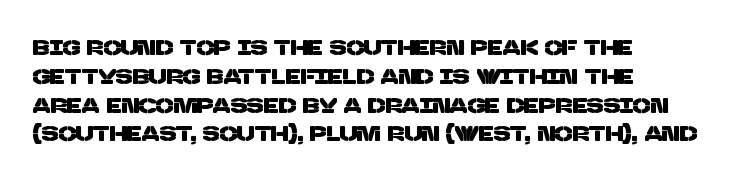
The image shows 21 px text type; set left-aligned, normal line spacing (1.37x), normal letter spacing, not underlined.
